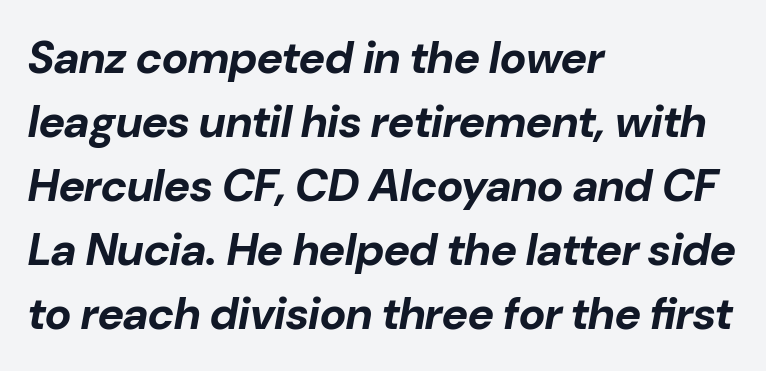
{"italic": "yes", "lean": "right", "slant_degrees": 10, "bold": "yes", "weight": "bold", "width": "normal", "stroke_contrast": "low", "x_height": "medium", "monospaced": "no", "underline": "no", "align": "left", "line_spacing": "normal", "line_spacing_ratio": 1.42, "letter_spacing": "normal", "letter_spacing_em": 0.0, "glyph_px": 45}
